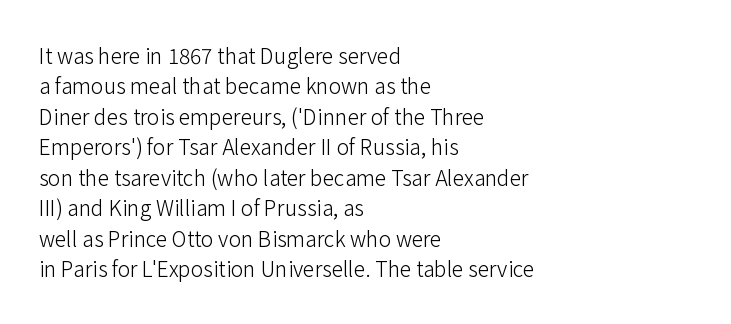
{"italic": "no", "bold": "no", "underline": "no", "align": "left", "line_spacing": "normal", "line_spacing_ratio": 1.45, "letter_spacing": "normal", "letter_spacing_em": 0.0, "glyph_px": 21}
